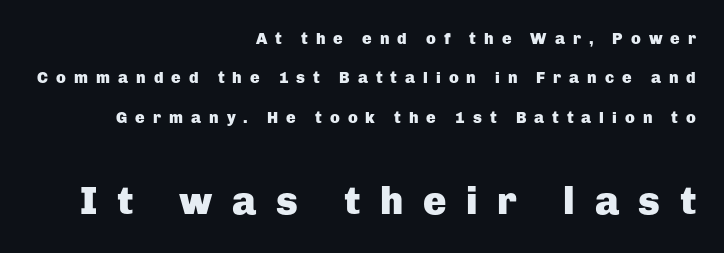
Q: Is the text bold? A: Yes.
Q: Is the text italic (slanted)? A: No, it is upright.
Q: Is the typeface a serif or a sans-serif typeface? A: Sans-serif.
Q: Is the text underlined? A: No.
Q: How is the paragraph aligned? A: Right-aligned.
Q: Is the spacing between letters normal or unusually wide? A: Unusually wide.
Q: Is the spacing between lines tight, normal or loose? A: Loose.
Q: Which block of text is set in a larger size, the first (top) or the second (bottom)? A: The second (bottom) one.
Q: Width (condensed, normal, or wide)? A: Normal.
Q: Stroke contrast? A: Low.
Q: x-height? A: Medium.
Q: Monospaced? A: No.
